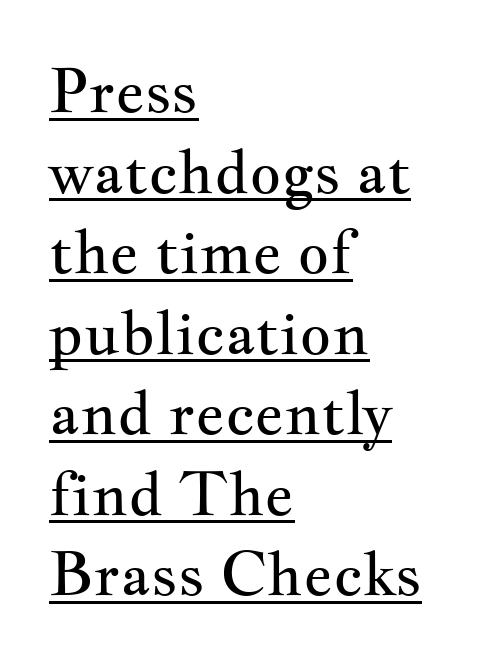
Tracking value appears to be zero — textbook default spacing. Is this a heavy cut? Hardly; it is regular or lighter. This is the regular roman posture of the typeface. The rendered words wear a rule along their underside.
